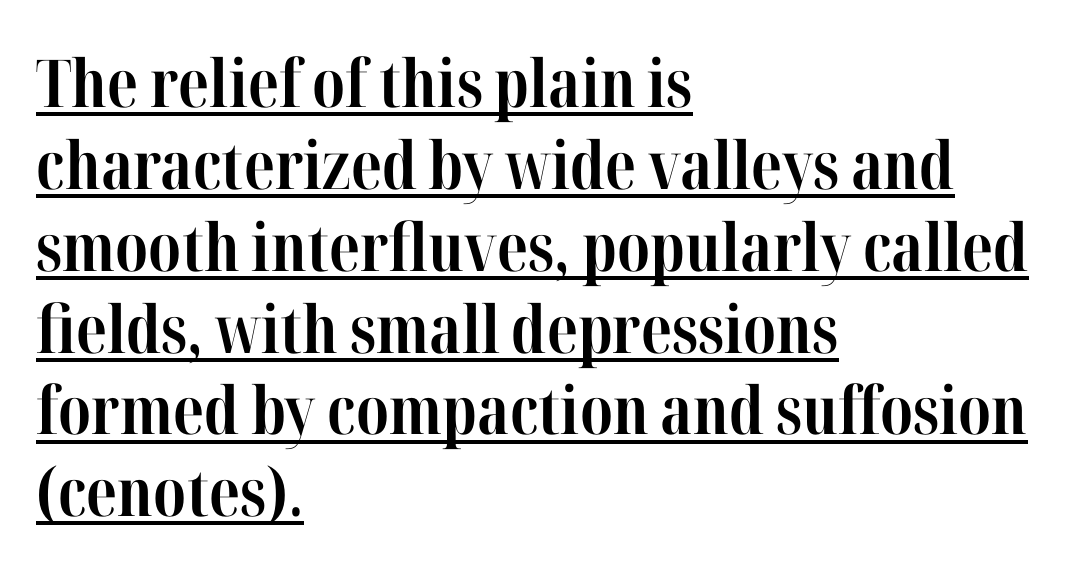
The image shows 66 px bold, condensed serif type, upright; set left-aligned, line spacing 1.24x, normal letter spacing, underlined; high stroke contrast and a medium x-height.
